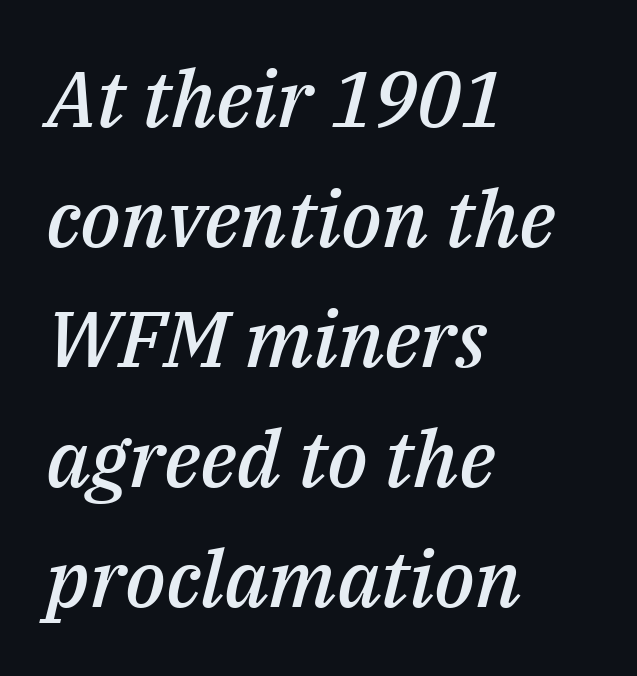
{"italic": "yes", "lean": "right", "slant_degrees": 14, "bold": "semi", "weight": "semibold", "width": "normal", "stroke_contrast": "medium", "x_height": "medium", "monospaced": "no", "underline": "no", "align": "left", "line_spacing": "normal", "line_spacing_ratio": 1.52, "letter_spacing": "normal", "letter_spacing_em": 0.0, "glyph_px": 79}
